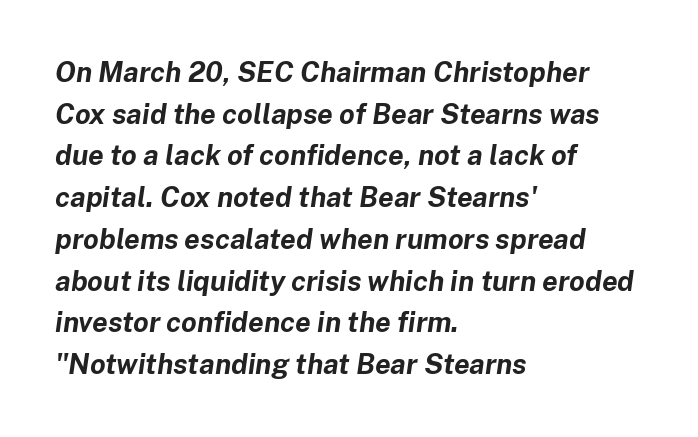
{"italic": "yes", "lean": "right", "slant_degrees": 8, "bold": "yes", "weight": "bold", "width": "normal", "stroke_contrast": "low", "x_height": "medium", "monospaced": "no", "underline": "no", "align": "left", "line_spacing": "normal", "line_spacing_ratio": 1.49, "letter_spacing": "normal", "letter_spacing_em": 0.0, "glyph_px": 28}
